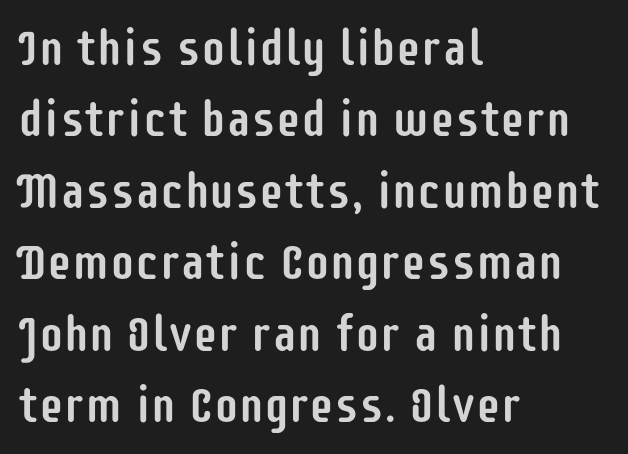
The image shows 50 px condensed sans-serif type, upright; set left-aligned, normal line spacing (1.43x), normal letter spacing, not underlined; low stroke contrast and a large x-height.
